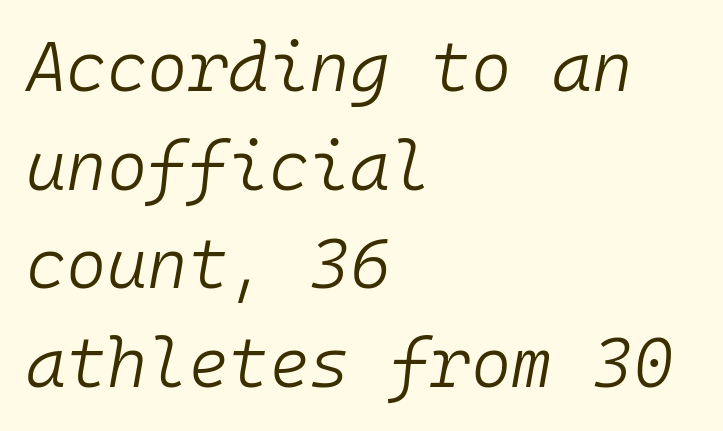
{"italic": "yes", "lean": "right", "slant_degrees": 10, "bold": "no", "weight": "light", "width": "normal", "stroke_contrast": "low", "x_height": "medium", "monospaced": "yes", "underline": "no", "align": "left", "line_spacing": "normal", "line_spacing_ratio": 1.43, "letter_spacing": "normal", "letter_spacing_em": 0.0, "glyph_px": 69}
